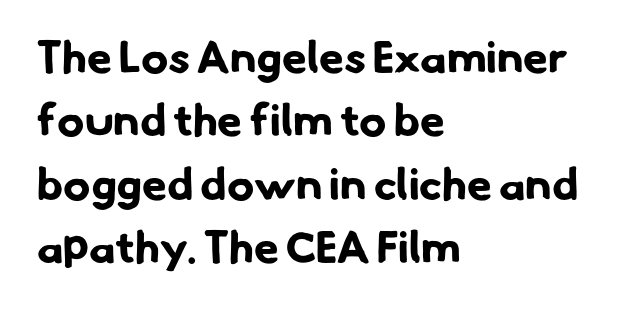
This rendering employs a face without finishing strokes, i.e., a sans-serif. Weight check: bold — yes, fully. Tracking here is standard; glyphs follow each other at the usual distance. Notice how the passage keeps a crisp vertical edge on the left only.
